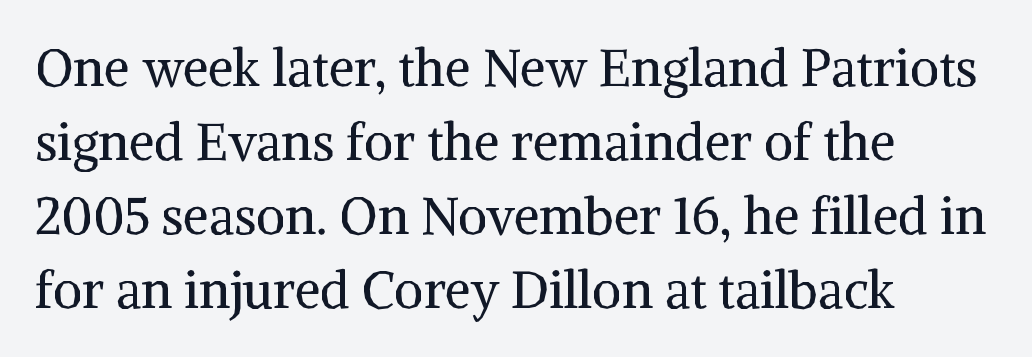
{"serif": "yes", "italic": "no", "bold": "no", "weight": "regular", "width": "normal", "stroke_contrast": "medium", "x_height": "medium", "monospaced": "no", "underline": "no", "align": "left", "line_spacing": "normal", "line_spacing_ratio": 1.45, "letter_spacing": "normal", "letter_spacing_em": 0.0, "glyph_px": 51}
